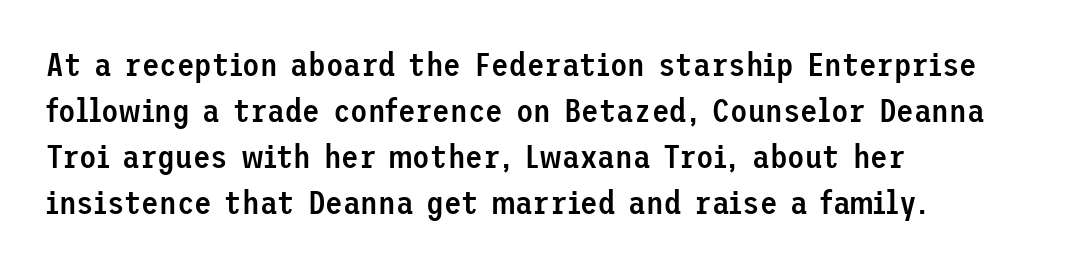
Line spacing here is normal. The glyphs are unaccompanied by any horizontal stroke below them. Posture: upright roman. A sans-serif font was chosen for this passage. Tracking value appears to be zero — textbook default spacing. The paragraph has a hard left edge and a soft right edge.
